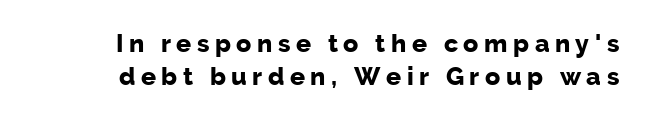
The specimen omits any rule beneath the text block's lines. The tracking jumps out immediately: characters are airy and widely separated. Vertical strokes here are truly vertical. Typesetter's note: full bold, strokes at maximum text heaviness. The rows are spaced the way most documents space them.
